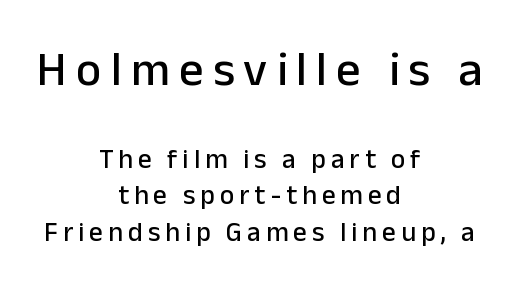
{"serif": "no", "italic": "no", "width": "normal", "stroke_contrast": "low", "x_height": "medium", "monospaced": "no", "underline": "no", "align": "center", "line_spacing": "normal", "line_spacing_ratio": 1.36, "larger_block": "first", "size_ratio": 1.78, "glyph_px": 48}
